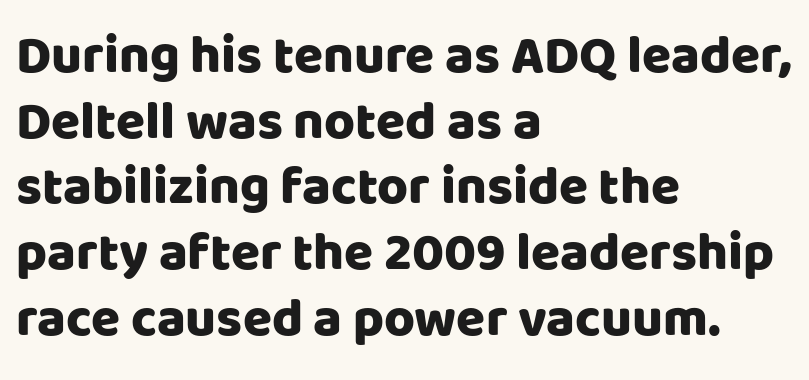
Standard letterfit; no display-style spreading of the glyphs. The specimen reads as upright at a glance. Rule under the text: the space is simply empty. Caption: bold face, heavy strokes. The passage shown is typed in a proportional face where columns would drift.
